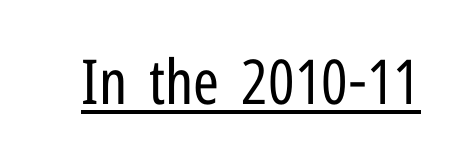
The image shows 62 px regular-weight, condensed sans-serif type, upright; set normal letter spacing, underlined; low stroke contrast and a medium x-height.
